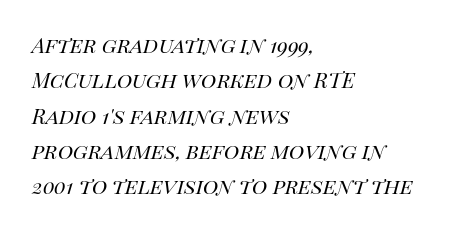
The image shows 26 px text type, italic (leaning right); set left-aligned, normal line spacing (1.36x), normal letter spacing, not underlined.
